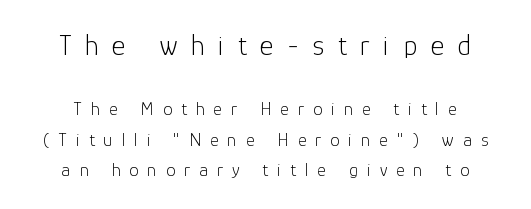
{"serif": "no", "italic": "no", "bold": "no", "weight": "light", "width": "normal", "stroke_contrast": "low", "x_height": "medium", "monospaced": "no", "underline": "no", "line_spacing": "normal", "line_spacing_ratio": 1.59, "letter_spacing": "wide", "letter_spacing_em": 0.47, "larger_block": "first", "size_ratio": 1.53, "glyph_px": 29}
